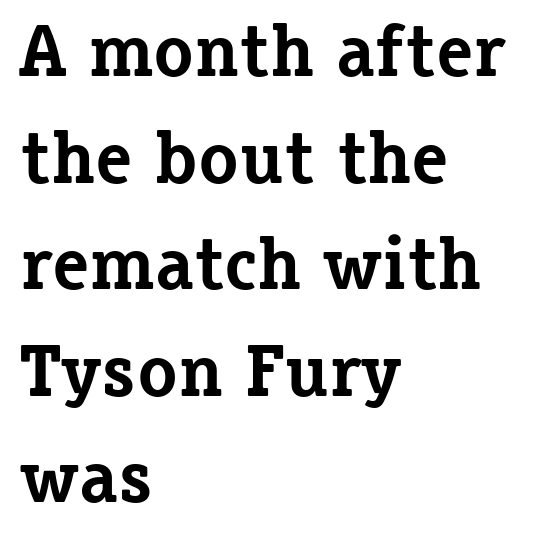
Q: Is the text bold? A: Yes.
Q: Is the text italic (slanted)? A: No, it is upright.
Q: Is the typeface a serif or a sans-serif typeface? A: Serif.
Q: Is the text underlined? A: No.
Q: How is the paragraph aligned? A: Left-aligned.
Q: Is the spacing between letters normal or unusually wide? A: Normal.
Q: Is the spacing between lines tight, normal or loose? A: Normal.
Q: Width (condensed, normal, or wide)? A: Normal.
Q: Stroke contrast? A: Low.
Q: x-height? A: Medium.
Q: Monospaced? A: No.
